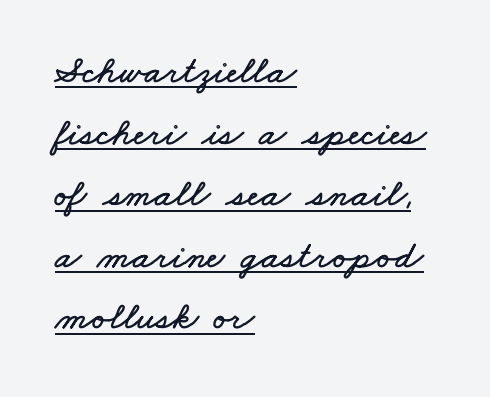
The image shows 39 px wide type; set left-aligned, normal line spacing (1.58x), normal letter spacing, underlined; low stroke contrast and a small x-height.
